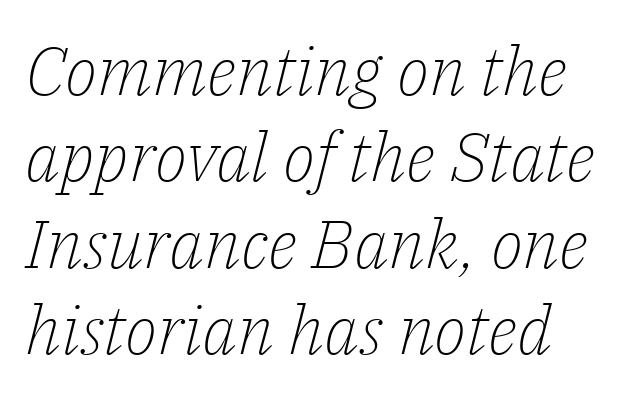
The image shows 68 px light serif type, italic (leaning right); set normal line spacing (1.27x), normal letter spacing, not underlined; low stroke contrast and a medium x-height.
